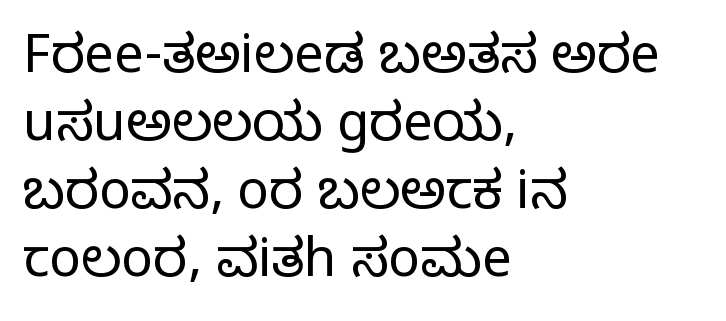
These lines were composed using upright roman letters. Weight class: somewhere from thin through regular. The vertical gap from one line to the next is medium. Note the varied advance widths — an 'i' is clearly narrower than an 'm'. A bare baseline throughout the passage.
